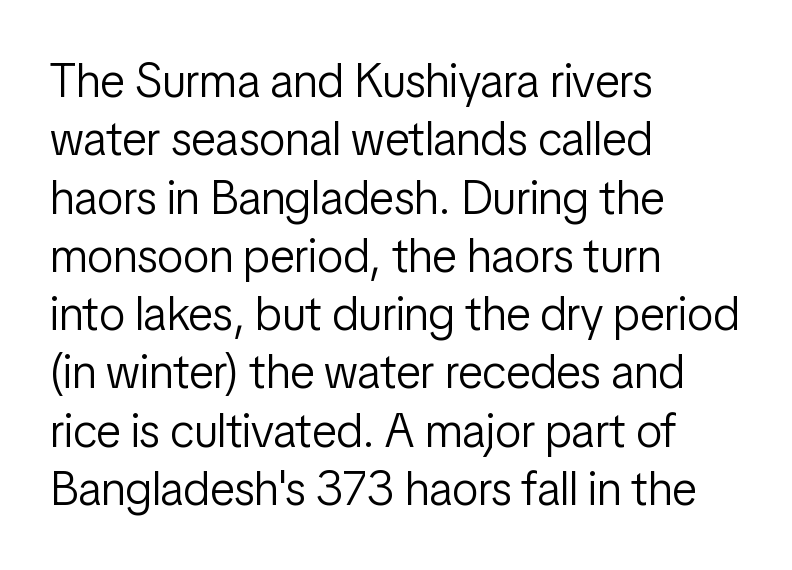
The horizontal fit of the characters is conventional and even. Look at the bottom of the vertical strokes: they stop flat, with no serifs. Each letter keeps its own natural width here, so spacing adapts to shape. These lines stack with their left ends in a neat column. Letters rest on an invisible, unmarked baseline. No extra ink here — the face is not bold.
